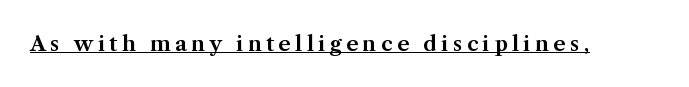
This is the regular roman posture of the typeface. This rendering widens character spacing well past its baseline value. The rendering uses the underline text-decoration.
